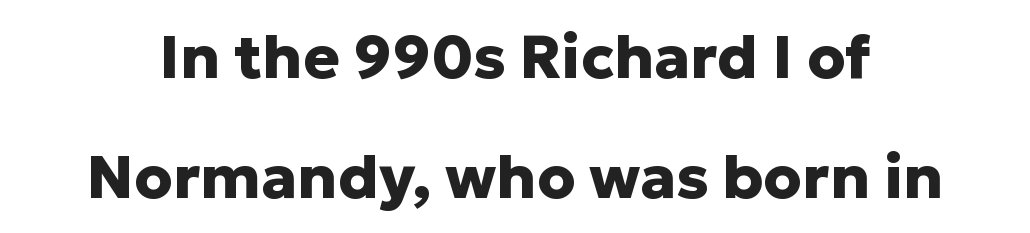
{"serif": "no", "italic": "no", "bold": "yes", "weight": "heavy", "width": "normal", "stroke_contrast": "low", "x_height": "medium", "monospaced": "no", "underline": "no", "line_spacing": "loose", "line_spacing_ratio": 1.96, "letter_spacing": "normal", "letter_spacing_em": 0.0, "glyph_px": 61}
